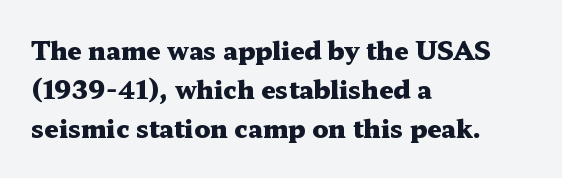
{"italic": "no", "bold": "yes", "underline": "no", "align": "left", "line_spacing": "normal", "line_spacing_ratio": 1.57, "letter_spacing": "normal", "letter_spacing_em": 0.0, "glyph_px": 25}
